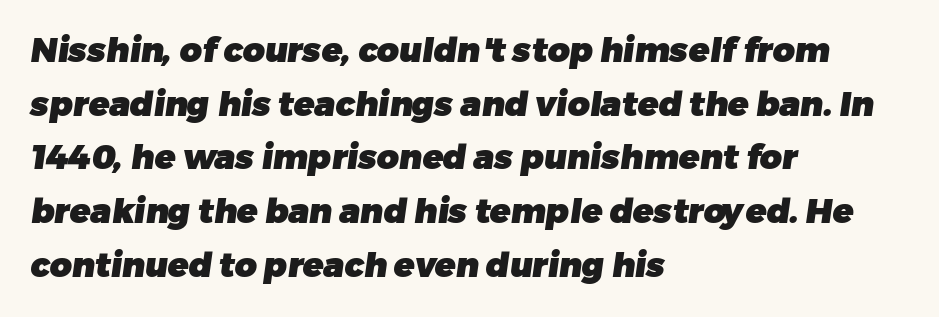
Does the weight exceed regular? Yes, all the way to bold. Each word holds together tightly as a unit, with standard inter-letter gaps. Nothing sits at the stroke ends, so this counts as sans-serif. In CSS terms this would be text-align: left. The passage shown is not underscored anywhere.
